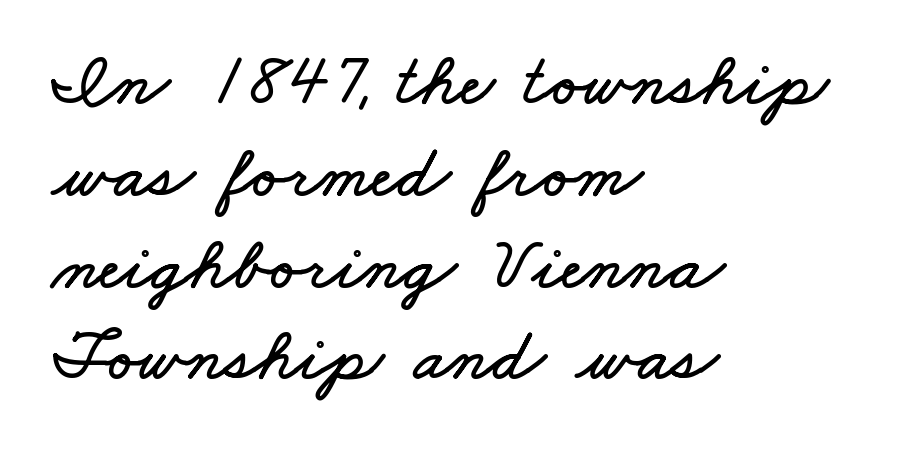
Q: Is the text underlined? A: No.
Q: How is the paragraph aligned? A: Left-aligned.
Q: Is the spacing between letters normal or unusually wide? A: Normal.
Q: Width (condensed, normal, or wide)? A: Wide.
Q: Stroke contrast? A: Low.
Q: x-height? A: Small.
Q: Monospaced? A: No.
